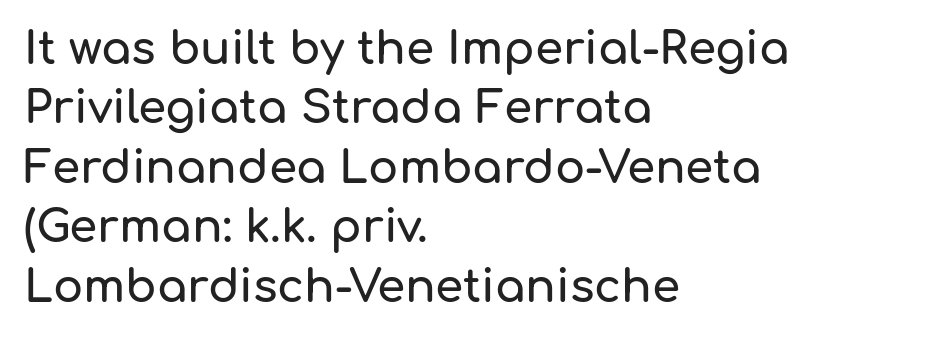
Q: Is the text italic (slanted)? A: No, it is upright.
Q: Is the typeface a serif or a sans-serif typeface? A: Sans-serif.
Q: Is the text underlined? A: No.
Q: How is the paragraph aligned? A: Left-aligned.
Q: Is the spacing between letters normal or unusually wide? A: Normal.
Q: Is the spacing between lines tight, normal or loose? A: Normal.
Q: Width (condensed, normal, or wide)? A: Normal.
Q: Stroke contrast? A: Low.
Q: x-height? A: Medium.
Q: Monospaced? A: No.
